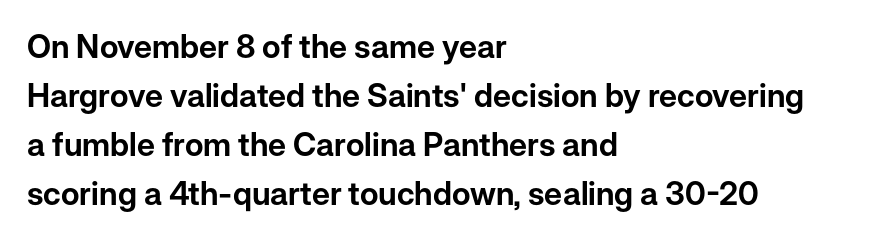
Short note: letters normally spaced. The letters advance in unequal steps, a hallmark of proportional type. Notice how the passage keeps a crisp vertical edge on the left only. These lines sit exactly where default settings would place them. Honestly, there is no underline to notice here at all.
